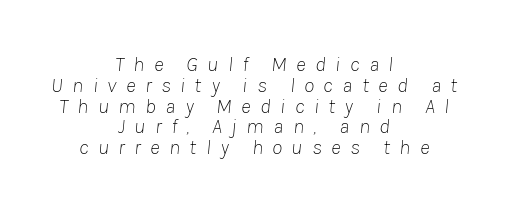
Honestly, there is no underline to notice here at all. The lines in this sample share a center point and differ in where they start and stop. Characters are canted at an angle relative to the baseline's perpendicular. The tracking jumps out immediately: characters are airy and widely separated. Successive baselines arrive quickly, one right under another.
